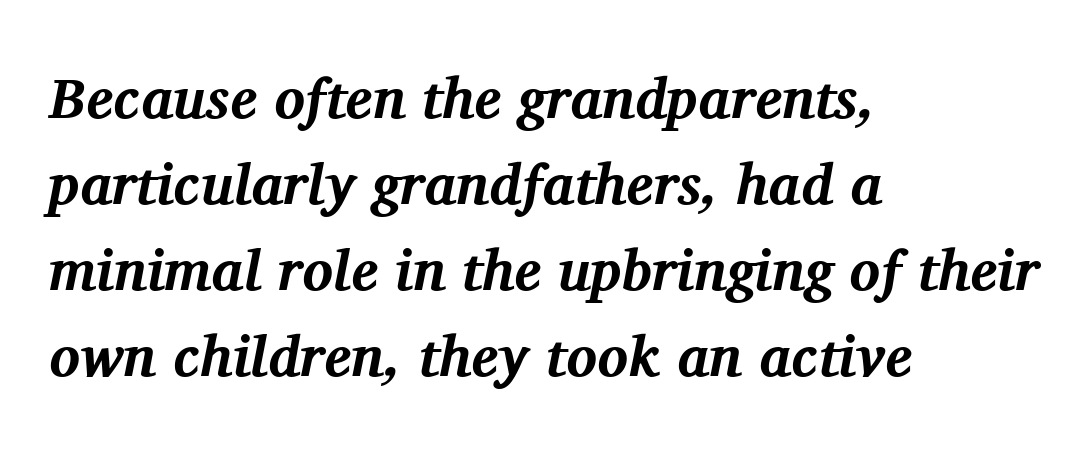
Caption: standard tracking, unaltered. The lettering tilts uniformly, giving the passage an italic look. Typographically, this falls in the serif category. Spacing verdict: proportional, widths tailored to each character. Vertical spacing — default.
